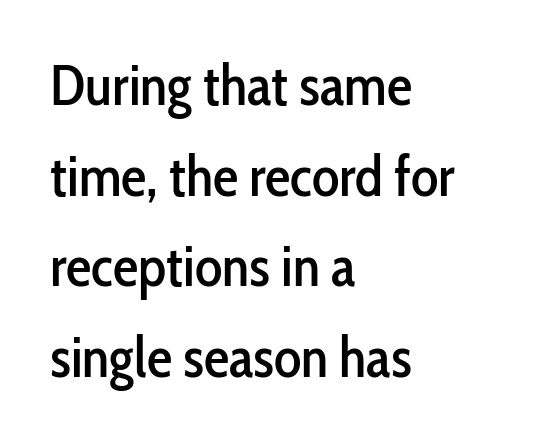
{"serif": "no", "italic": "no", "width": "condensed", "stroke_contrast": "low", "x_height": "medium", "monospaced": "no", "underline": "no", "align": "left", "line_spacing": "normal", "line_spacing_ratio": 1.59, "letter_spacing": "normal", "letter_spacing_em": 0.0, "glyph_px": 57}
